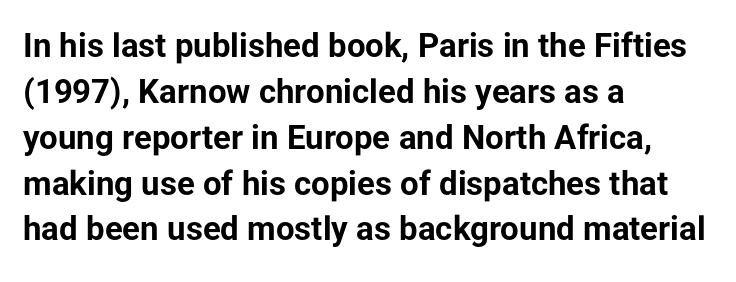
How heavy is the stroke? Heavy — this is a bold. Plain, unruled lines of type. Short note: letters normally spaced. Ascenders rise straight up at ninety degrees. Alignment: flush left. One glance says typical: line gaps are just what's usual.
